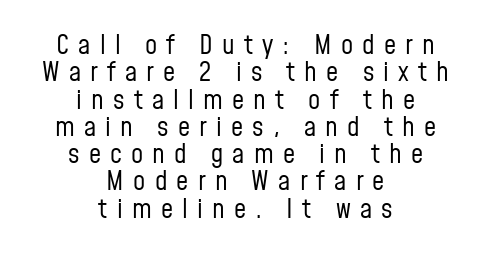
{"italic": "no", "bold": "no", "underline": "no", "align": "center", "line_spacing": "tight", "line_spacing_ratio": 1.01, "letter_spacing": "wide", "letter_spacing_em": 0.34, "glyph_px": 27}
